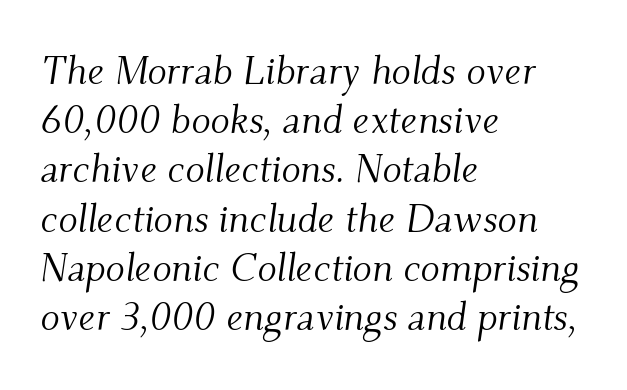
The passage shown is typed in a proportional face where columns would drift. The glyphs in this specimen are seriffed. Glance below the letters and you will spot only blank space. Alignment: flush left.
